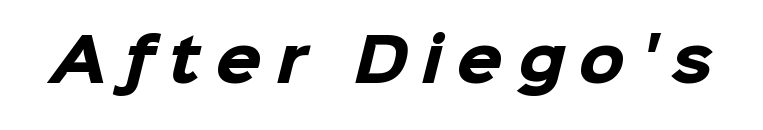
You'd pick this weight for a headline — it's a proper bold. The rendering shows plain stroke endings on the letterforms — a sans-serif design. Beneath every word, the page is bare. Look at the tracking — it's clearly loosened, letters drifting apart. The passage shown is typed in a proportional face where columns would drift.
